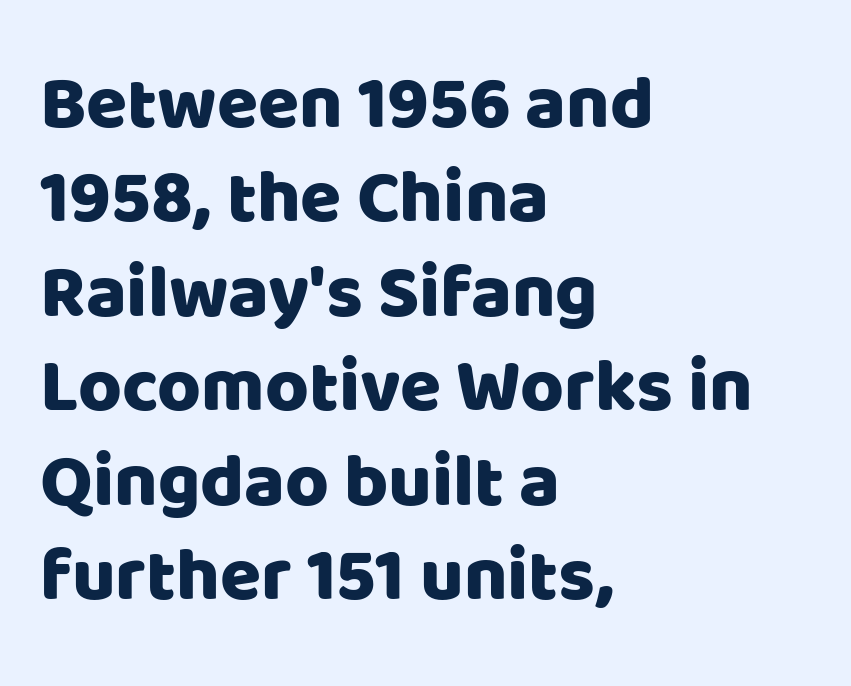
The image shows 75 px sans-serif type, upright; set left-aligned, normal line spacing (1.26x), normal letter spacing, not underlined; low stroke contrast and a large x-height.
